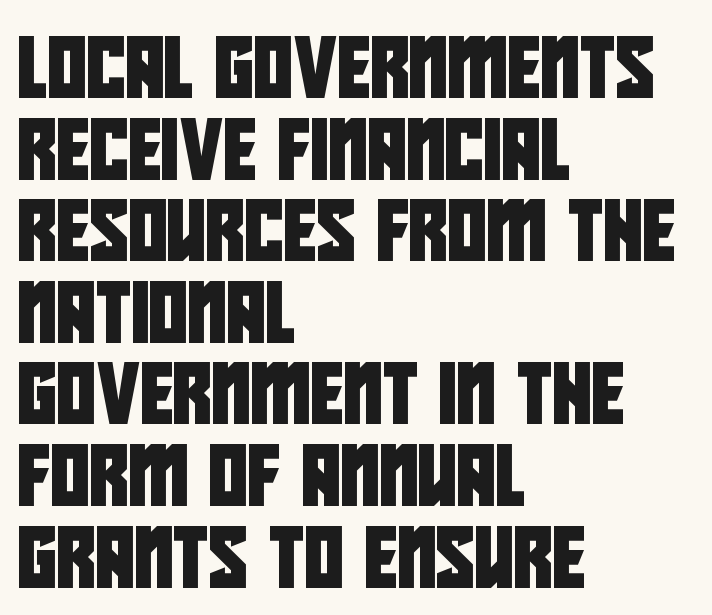
The image shows 60 px condensed sans-serif type; set left-aligned, normal line spacing (1.36x), normal letter spacing, not underlined; low stroke contrast and a large x-height.
